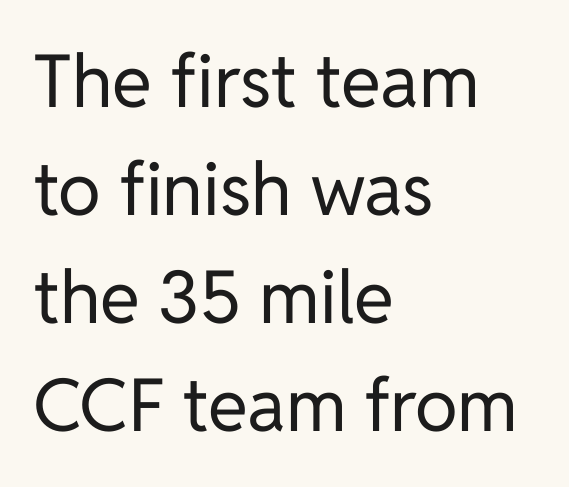
The lines in this sample share a left origin and differ only in where they stop. The type family on display is of the sans-serif kind. The face used here is proportionally spaced, like ordinary book or web type. The characters are drawn with everyday or finer stroke widths. Inter-character spacing is left at the font's built-in metrics.
